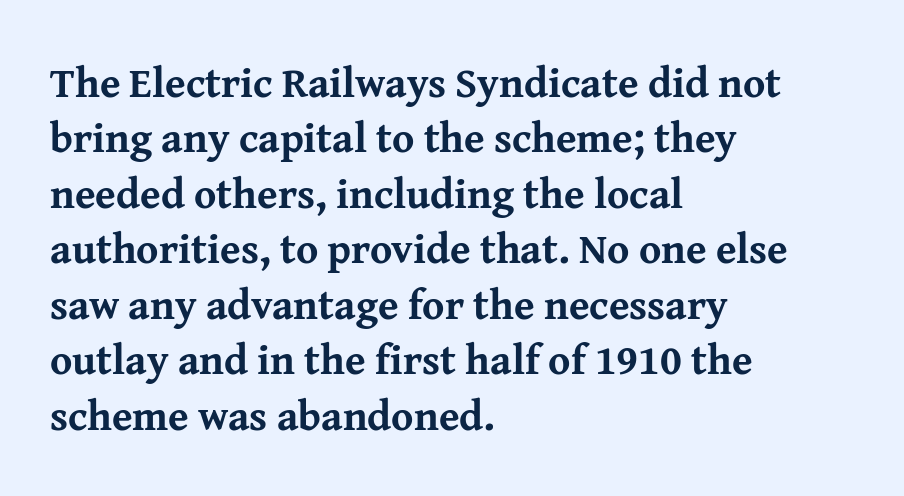
This rendering features lettering with no underline. This sample is left-justified, so line endings fall wherever the words run out. These lines are rendered in a variable-pitch font. Old-style or modern, the face here clearly has serifs. A normal amount of white space separates one row of letters from the next.
